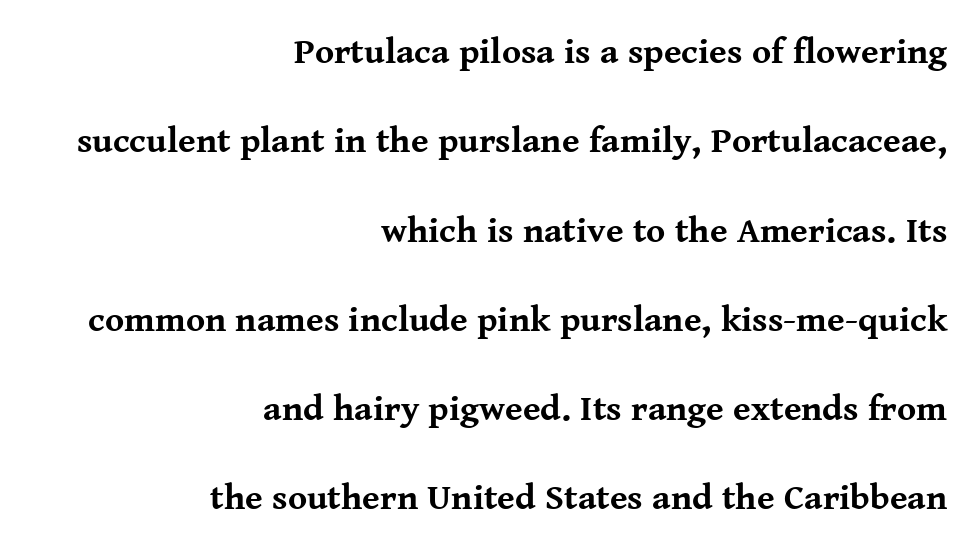
The image shows 36 px bold serif type, upright; set right-aligned, loose line spacing (2.48x), normal letter spacing, not underlined; medium stroke contrast and a medium x-height.
